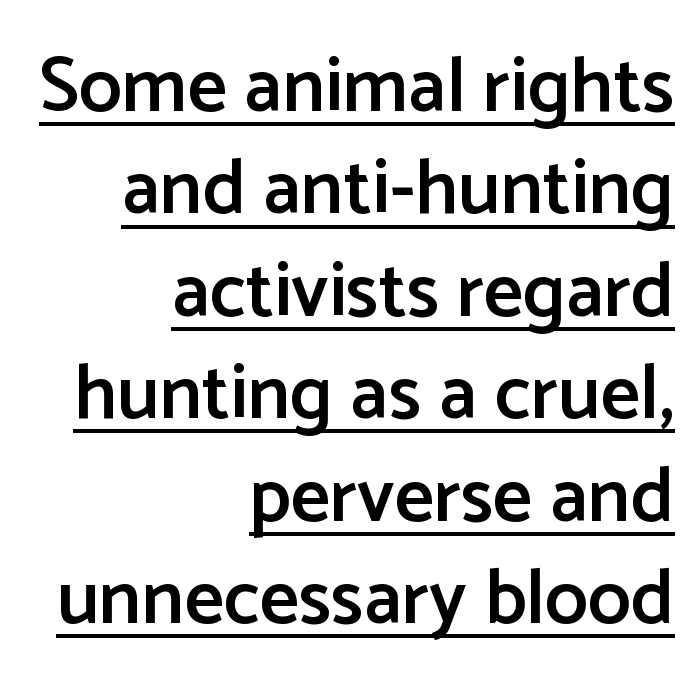
Classification — sans serif. Every stem runs plumb, perpendicular to the baseline. What decoration does the sample have? An underline. The space between consecutive lines is moderate.
